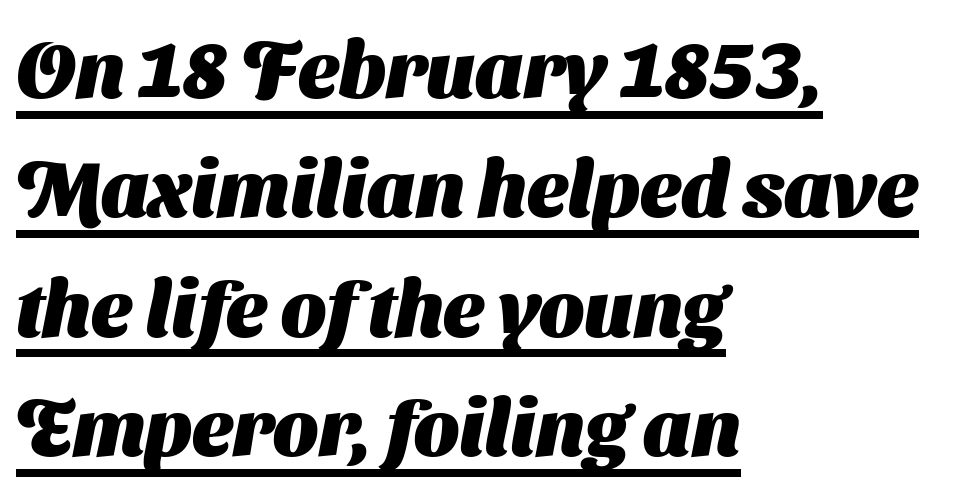
Standard letterfit; no display-style spreading of the glyphs. Heavy-handed strokes throughout: this text is bold. The font family rendered here belongs to the sans-serif group. This sample has the flowing, uneven cadence of proportional lettering. The face used here appears with an underline applied.
